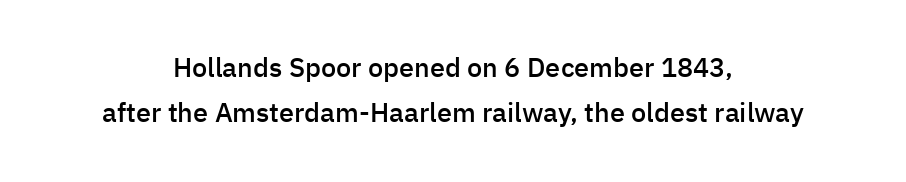
{"italic": "no", "bold": "semi", "underline": "no", "align": "center", "line_spacing": "normal", "line_spacing_ratio": 1.68, "letter_spacing": "normal", "letter_spacing_em": 0.0, "glyph_px": 27}
